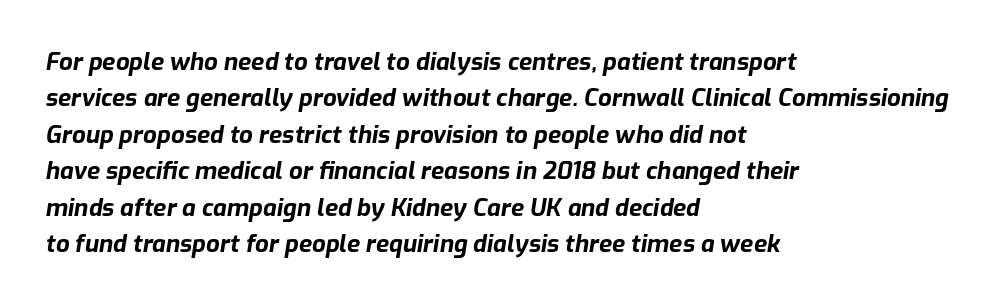
{"italic": "yes", "lean": "right", "slant_degrees": 9, "bold": "yes", "underline": "no", "align": "left", "line_spacing": "normal", "line_spacing_ratio": 1.52, "letter_spacing": "normal", "letter_spacing_em": 0.0, "glyph_px": 24}
